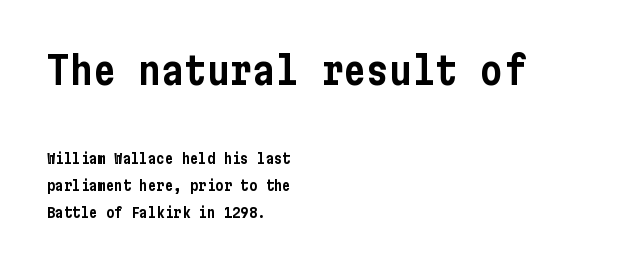
{"serif": "no", "italic": "no", "width": "condensed", "stroke_contrast": "low", "x_height": "medium", "underline": "no", "align": "left", "line_spacing": "loose", "line_spacing_ratio": 1.92, "letter_spacing": "normal", "letter_spacing_em": 0.0, "larger_block": "first", "size_ratio": 2.71, "glyph_px": 38}
